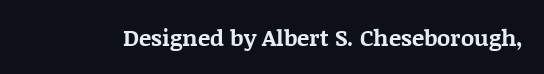
Notice how thick the strokes are: this is what a full bold looks like. In terms of letterspacing, this is plain default setting. The specimen omits any rule beneath the text block's lines. The lettering stays uniformly vertical, giving the passage a roman look.
